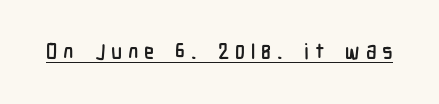
{"italic": "no", "underline": "yes", "letter_spacing": "wide", "letter_spacing_em": 0.28, "glyph_px": 21}
